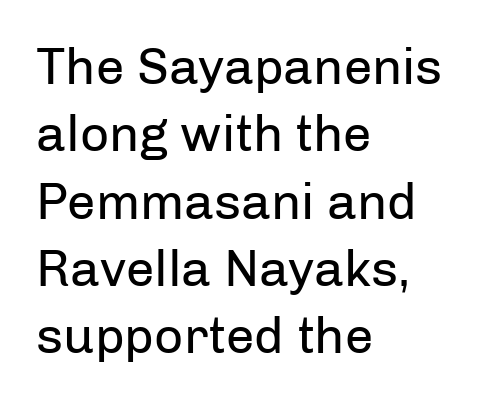
{"serif": "no", "italic": "no", "bold": "no", "weight": "regular", "width": "normal", "stroke_contrast": "low", "x_height": "medium", "monospaced": "no", "underline": "no", "align": "left", "line_spacing": "normal", "line_spacing_ratio": 1.32, "letter_spacing": "normal", "letter_spacing_em": 0.0, "glyph_px": 51}
